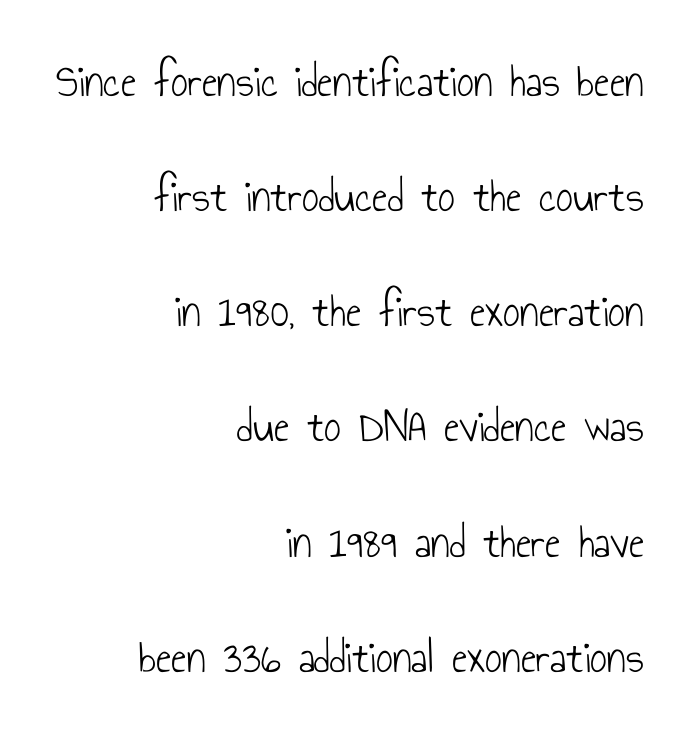
{"serif": "no", "italic": "no", "bold": "no", "weight": "light", "width": "condensed", "stroke_contrast": "low", "x_height": "small", "monospaced": "no", "underline": "no", "align": "right", "line_spacing": "loose", "line_spacing_ratio": 2.45, "letter_spacing": "normal", "letter_spacing_em": 0.0, "glyph_px": 47}
